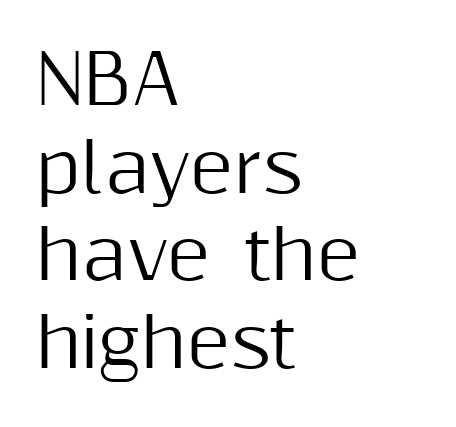
Underline: absent. Summary of vertical rhythm: regular, with standard interline spacing. The lettering stays uniformly vertical, giving the passage a roman look. No extra tracking has been applied to these lines. The font family rendered here belongs to the sans-serif group. Think of a printed novel: that variable character pitch is what you see here.
